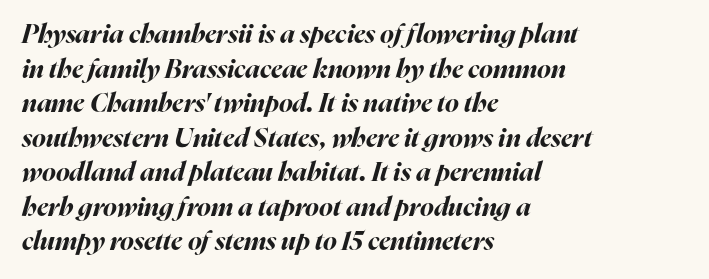
Q: Is the text bold? A: Yes.
Q: Is the text italic (slanted)? A: Yes, it leans right by about 16 degrees.
Q: Is the text underlined? A: No.
Q: How is the paragraph aligned? A: Left-aligned.
Q: Is the spacing between letters normal or unusually wide? A: Normal.
Q: Is the spacing between lines tight, normal or loose? A: Normal.
